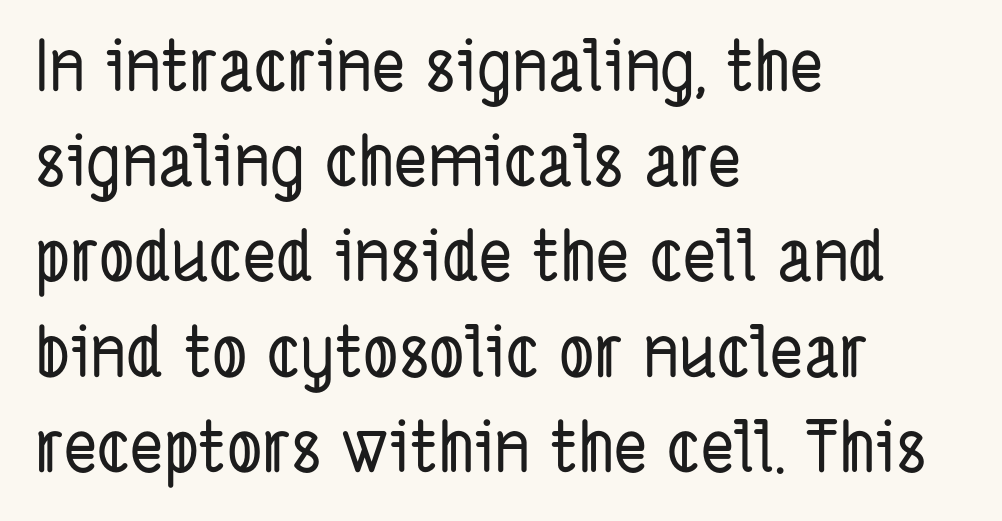
The image shows 70 px condensed sans-serif type; set left-aligned, normal line spacing (1.36x), normal letter spacing, not underlined; low stroke contrast and a medium x-height.
